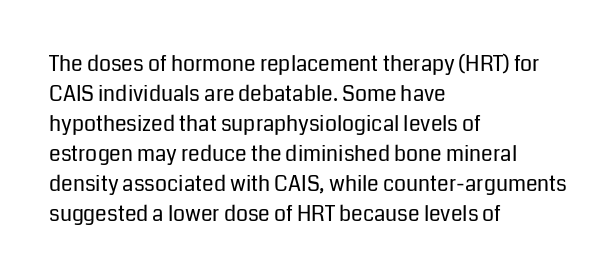
The image shows 21 px text type, upright; set left-aligned, normal line spacing (1.43x), normal letter spacing, not underlined.
